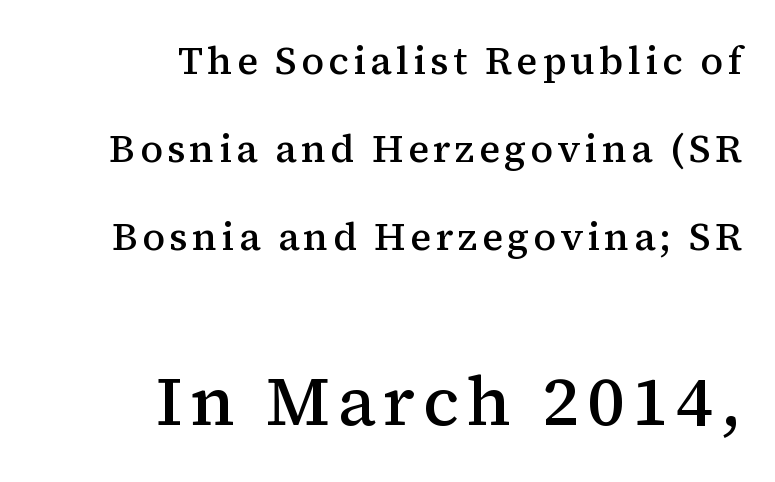
The later block is typeset at a bigger size than the earlier block. The rendering uses a large line-height, opening up the rows. In terms of letterform style, serifs are clearly present. The letters stand upright; this is a roman face. Where is the straight margin? On the right.
